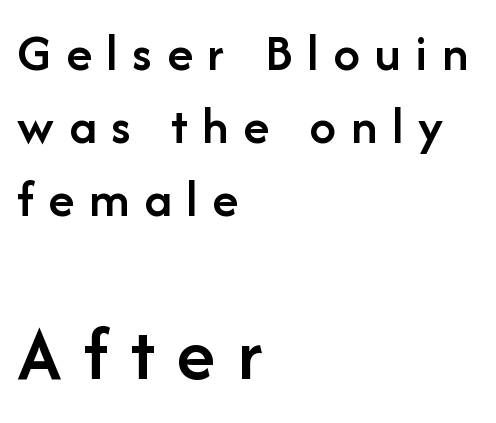
Q: Is the text bold? A: Semi-bold.
Q: Is the text italic (slanted)? A: No, it is upright.
Q: Is the typeface a serif or a sans-serif typeface? A: Sans-serif.
Q: Is the text underlined? A: No.
Q: How is the paragraph aligned? A: Left-aligned.
Q: Is the spacing between letters normal or unusually wide? A: Unusually wide.
Q: Is the spacing between lines tight, normal or loose? A: Normal.
Q: Which block of text is set in a larger size, the first (top) or the second (bottom)? A: The second (bottom) one.
Q: Width (condensed, normal, or wide)? A: Normal.
Q: Stroke contrast? A: Low.
Q: x-height? A: Medium.
Q: Monospaced? A: No.
